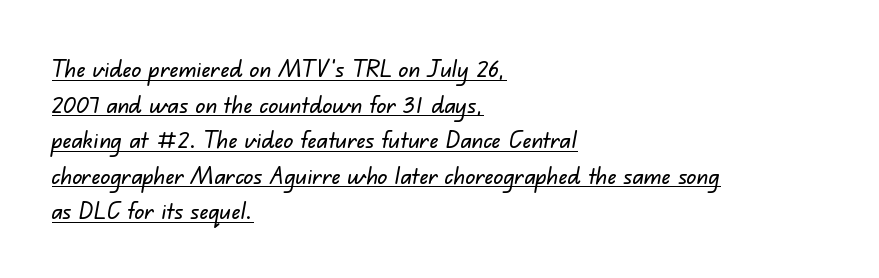
Q: Is the text underlined? A: Yes.
Q: How is the paragraph aligned? A: Left-aligned.
Q: Is the spacing between letters normal or unusually wide? A: Normal.
Q: Is the spacing between lines tight, normal or loose? A: Normal.
